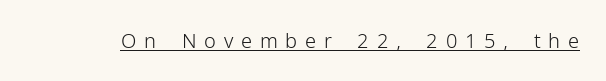
A typographer would call this underscored text. Letters have the restrained weight of plain body copy at most. Someone cranked the tracking dial way up on this one. A roman cut, with each character standing at attention.
